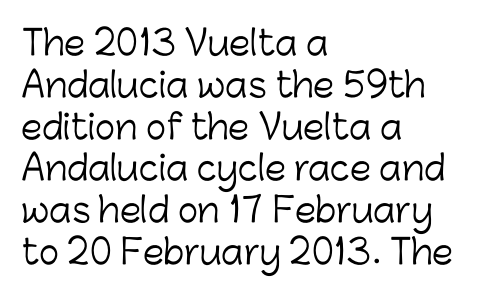
There is no visible air inserted between adjacent glyphs. Each letter's strokes conclude bluntly, with no projecting serifs. Type without underlining. The typeface has the unassuming heft of standard copy or less.
